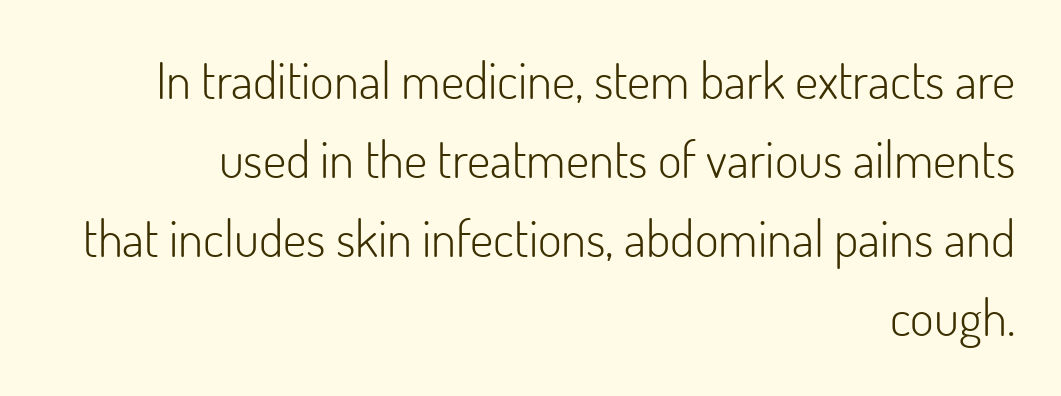
{"serif": "no", "italic": "no", "bold": "no", "weight": "light", "width": "normal", "stroke_contrast": "low", "x_height": "small", "monospaced": "no", "underline": "no", "align": "right", "line_spacing": "normal", "line_spacing_ratio": 1.55, "letter_spacing": "normal", "letter_spacing_em": 0.0, "glyph_px": 51}
